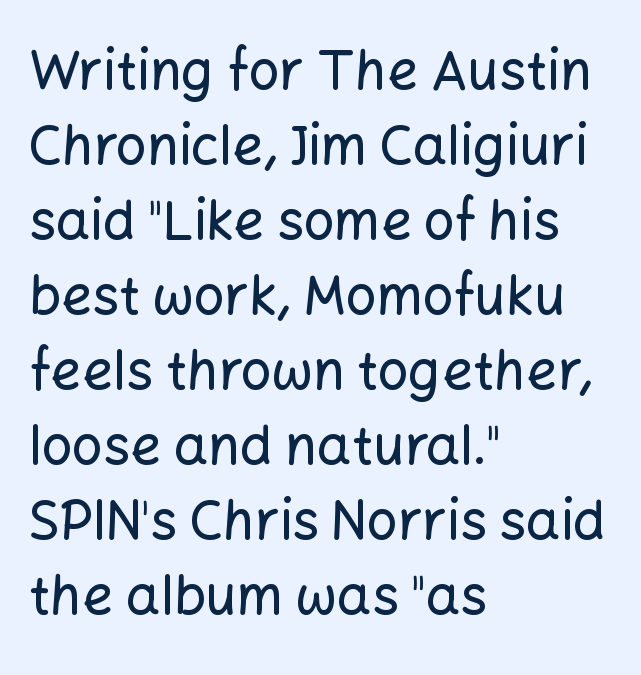
The image shows 54 px sans-serif type, upright; set left-aligned, normal line spacing (1.39x), normal letter spacing, not underlined; low stroke contrast and a medium x-height.
